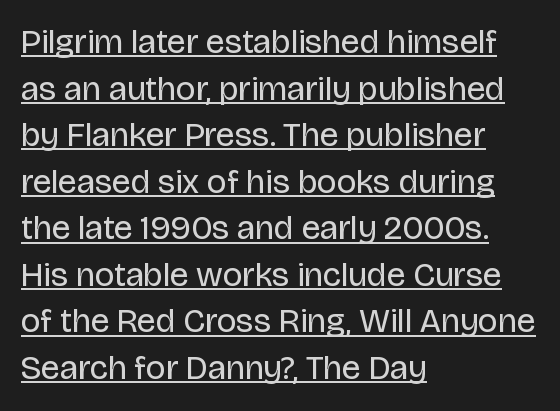
These lines keep a tight, regular rhythm from letter to letter. The glyphs are accompanied by a horizontal stroke just below them. On a weight scale, this lands at 450 or below. This is roman type, the default non-slanted kind.
